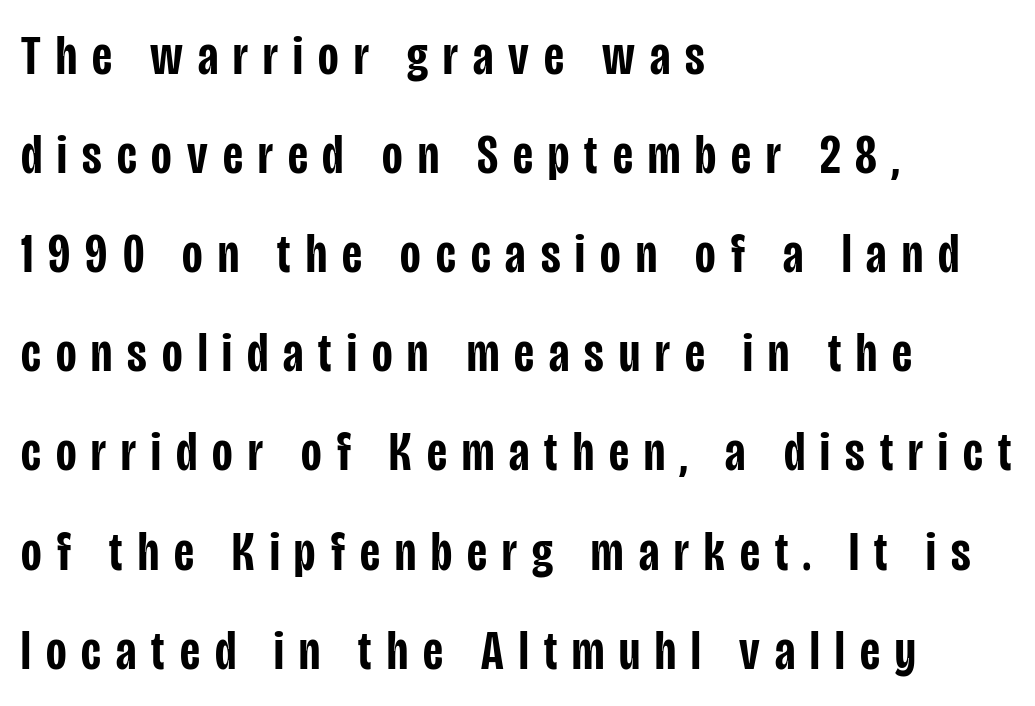
{"serif": "no", "italic": "no", "bold": "semi", "weight": "semibold", "width": "condensed", "stroke_contrast": "low", "x_height": "large", "monospaced": "no", "underline": "no", "align": "left", "line_spacing_ratio": 1.77, "letter_spacing": "wide", "letter_spacing_em": 0.27, "glyph_px": 56}
